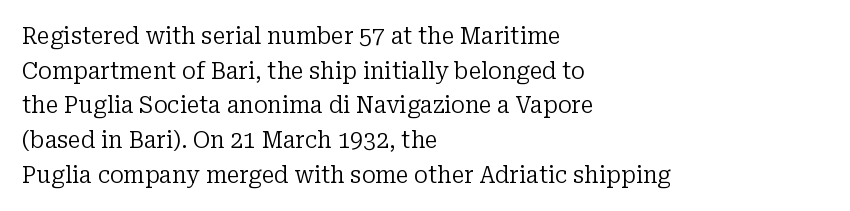
The image shows 23 px text type, upright; set left-aligned, normal line spacing (1.51x), normal letter spacing, not underlined.
